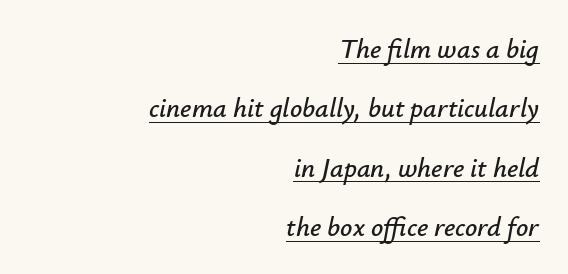
Q: Is the text italic (slanted)? A: Yes, it leans right by about 12 degrees.
Q: Is the text underlined? A: Yes.
Q: How is the paragraph aligned? A: Right-aligned.
Q: Is the spacing between letters normal or unusually wide? A: Normal.
Q: Is the spacing between lines tight, normal or loose? A: Loose.
